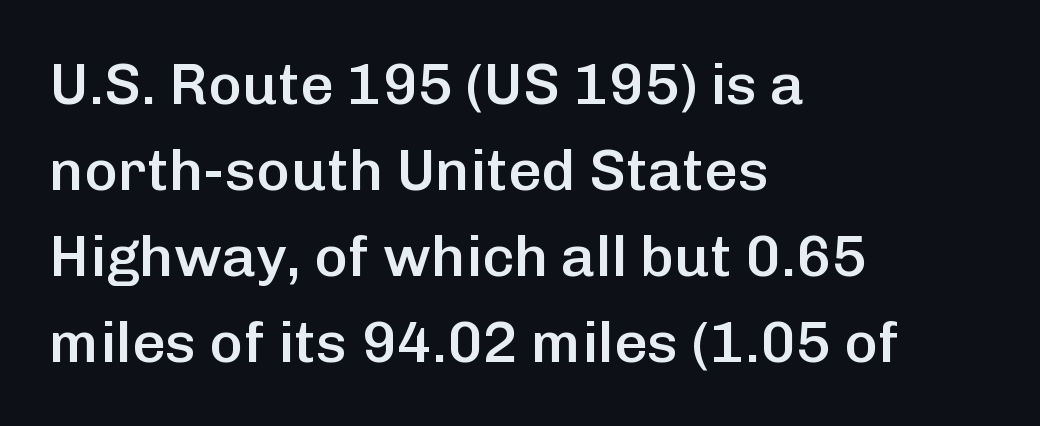
Q: Is the text bold? A: Semi-bold.
Q: Is the text italic (slanted)? A: No, it is upright.
Q: Is the typeface a serif or a sans-serif typeface? A: Sans-serif.
Q: Is the text underlined? A: No.
Q: How is the paragraph aligned? A: Left-aligned.
Q: Is the spacing between letters normal or unusually wide? A: Normal.
Q: Is the spacing between lines tight, normal or loose? A: Normal.
Q: Width (condensed, normal, or wide)? A: Normal.
Q: Stroke contrast? A: Low.
Q: x-height? A: Medium.
Q: Monospaced? A: No.
